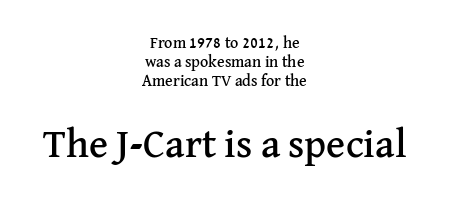
{"serif": "yes", "italic": "no", "width": "normal", "stroke_contrast": "medium", "x_height": "medium", "monospaced": "no", "underline": "no", "align": "center", "line_spacing_ratio": 1.2, "letter_spacing": "normal", "letter_spacing_em": 0.0, "larger_block": "second", "size_ratio": 2.5, "glyph_px": 40}
